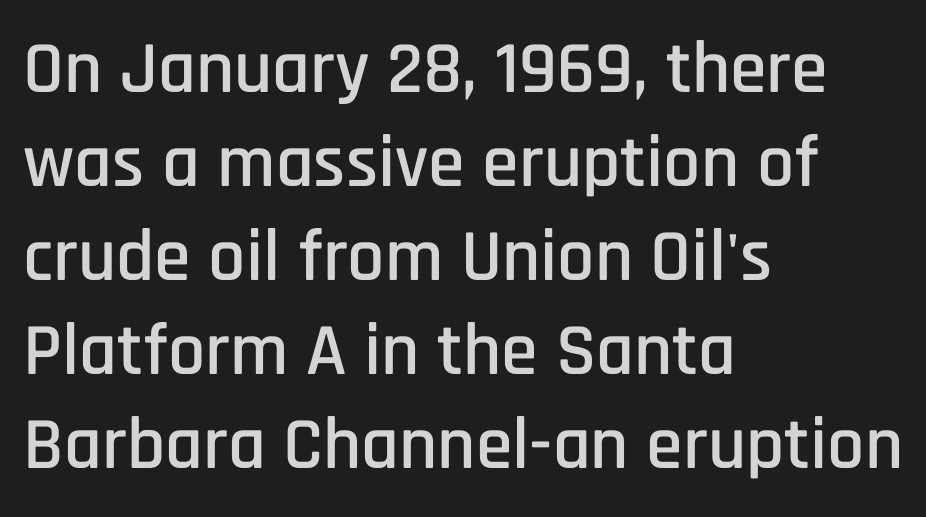
Regarding leading, the lines here are spaced in the standard way. A typesetter would mark this as roman, not italic. Each row of text sits above clean, open space. The rendering shows plain stroke endings on the letterforms — a sans-serif design. Between one letter and the next there's only the usual sliver of space. A classic flush-left, rag-right setting is used for this passage.
